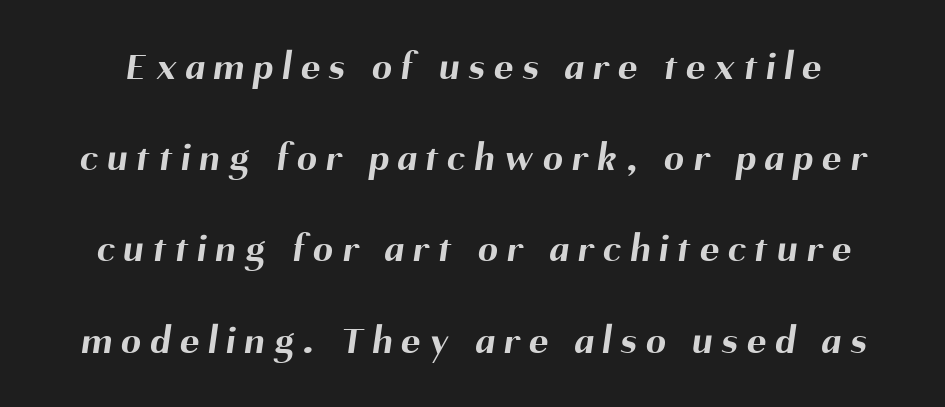
Decoration check: the copy has no underline. You'd pick this weight for a headline — it's a proper bold. This rendering employs a face without finishing strokes, i.e., a sans-serif. These lines are rendered in a variable-pitch font. Line spacing here is loose.
